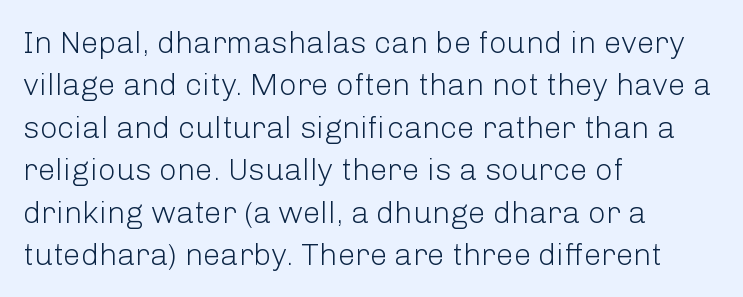
{"serif": "no", "italic": "no", "bold": "no", "weight": "light", "width": "normal", "stroke_contrast": "low", "x_height": "medium", "monospaced": "no", "underline": "no", "align": "left", "line_spacing": "normal", "line_spacing_ratio": 1.37, "letter_spacing": "normal", "letter_spacing_em": 0.0, "glyph_px": 31}
